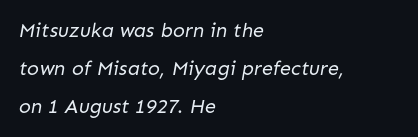
The image shows 20 px text type; set left-aligned, loose line spacing (1.9x), normal letter spacing, not underlined.
